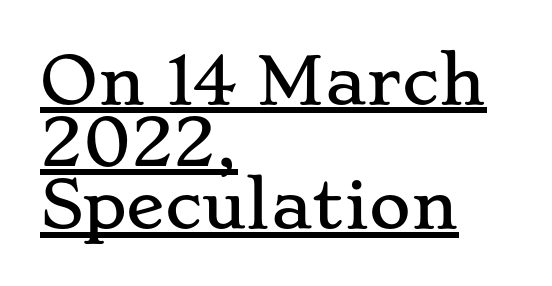
A typesetter would call this proportional, since set widths differ per character. The compositor pushed each line to the left boundary. Here the glyphs are tracked normally, forming tight word shapes. This sample uses an upright cut, with every glyph sitting square on the baseline.
